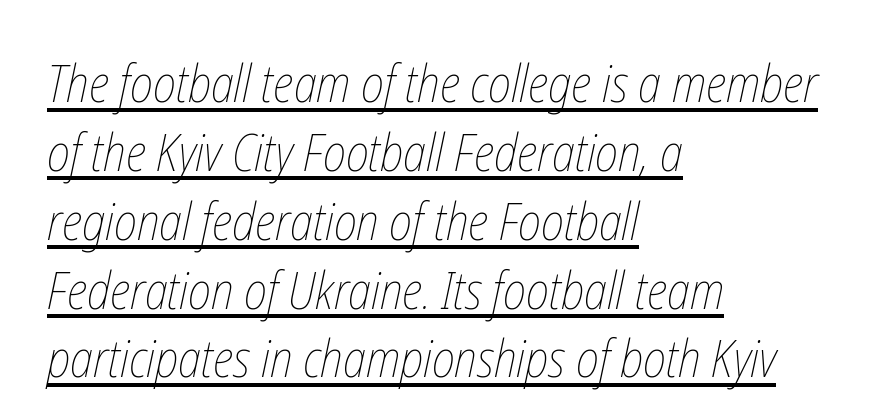
This reads as an unemphasized weight, regular at the heaviest. The letters advance in unequal steps, a hallmark of proportional type. Observe the ordinary spacing: letters are neighbours, not strangers. Notice how a bar underscores the lettering throughout. The rendering anchors every line to the left-hand side.
